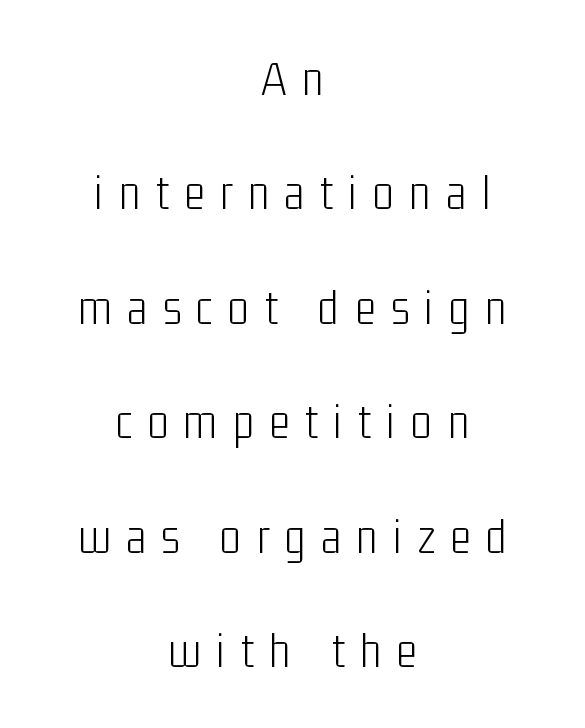
{"serif": "no", "italic": "no", "bold": "no", "weight": "light", "width": "condensed", "stroke_contrast": "low", "x_height": "medium", "monospaced": "no", "underline": "no", "align": "center", "line_spacing": "loose", "line_spacing_ratio": 2.29, "letter_spacing": "wide", "letter_spacing_em": 0.31, "glyph_px": 50}
